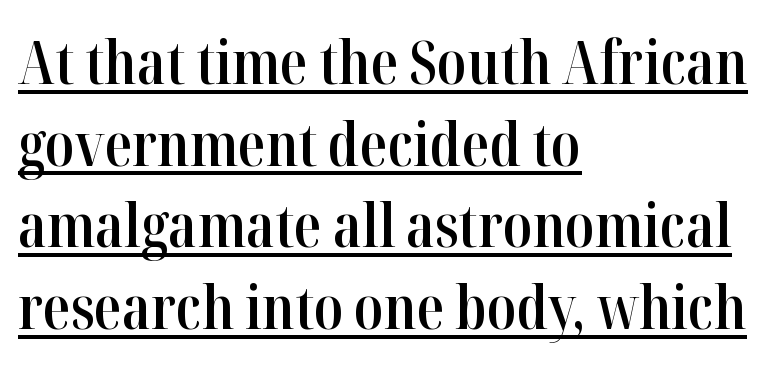
{"serif": "yes", "italic": "no", "bold": "semi", "weight": "semibold", "width": "condensed", "stroke_contrast": "high", "x_height": "medium", "monospaced": "no", "underline": "yes", "align": "left", "line_spacing": "normal", "line_spacing_ratio": 1.34, "letter_spacing": "normal", "letter_spacing_em": 0.0, "glyph_px": 61}
